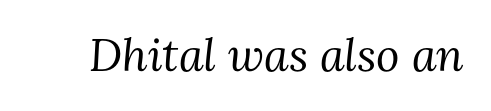
{"serif": "yes", "italic": "yes", "lean": "right", "slant_degrees": 3, "bold": "no", "weight": "regular", "width": "normal", "stroke_contrast": "medium", "x_height": "medium", "monospaced": "no", "underline": "no", "letter_spacing": "normal", "letter_spacing_em": 0.0, "glyph_px": 45}
